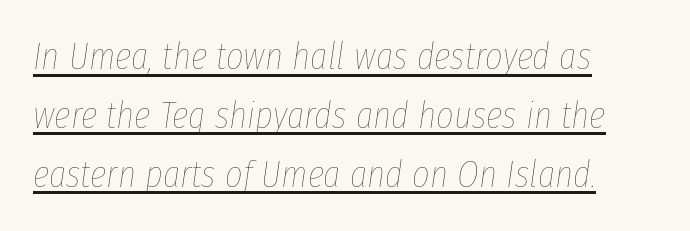
The image shows 38 px thin, condensed type, italic (leaning right); set left-aligned, normal line spacing (1.55x), normal letter spacing, underlined; low stroke contrast and a medium x-height.
